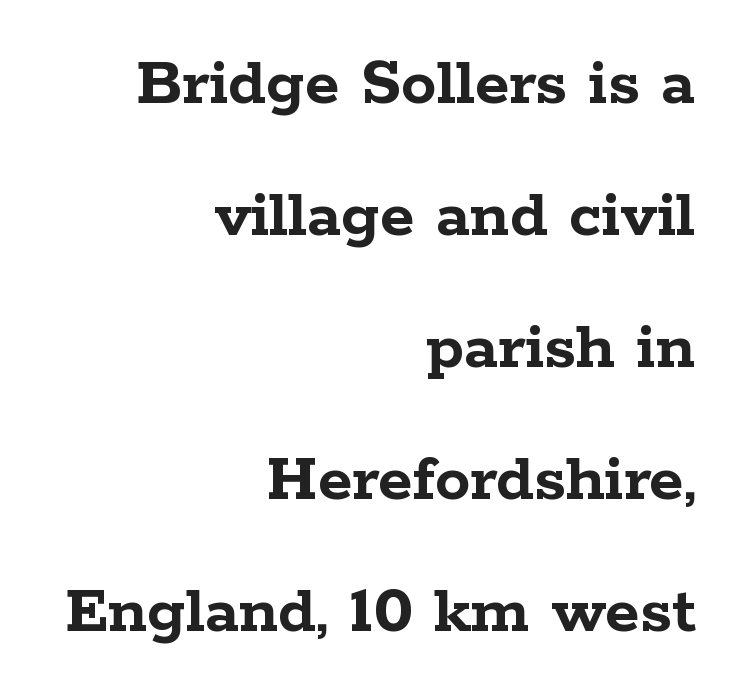
Is the letter spacing exaggerated? No — it looks like the ordinary default. Every letter is thick-stroked: bold, no question. The text block is weighted toward the right margin, trailing off unevenly leftward. The typeface chosen for these lines features serifs. These lines were composed using upright roman letters. This sample has the flowing, uneven cadence of proportional lettering.
